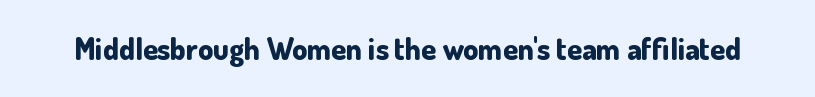
You can tell from the bare stems that sans-serif type was used. Ordinary non-slanted type is in use. Think of a printed novel: that variable character pitch is what you see here. Heavy, bold letterforms. Descenders hang freely into open space.
